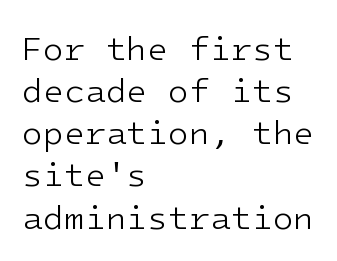
Q: Is the text bold? A: No.
Q: Is the text italic (slanted)? A: No, it is upright.
Q: Is the typeface a serif or a sans-serif typeface? A: Sans-serif.
Q: Is the text underlined? A: No.
Q: How is the paragraph aligned? A: Left-aligned.
Q: Is the spacing between letters normal or unusually wide? A: Normal.
Q: Width (condensed, normal, or wide)? A: Normal.
Q: Stroke contrast? A: Low.
Q: x-height? A: Medium.
